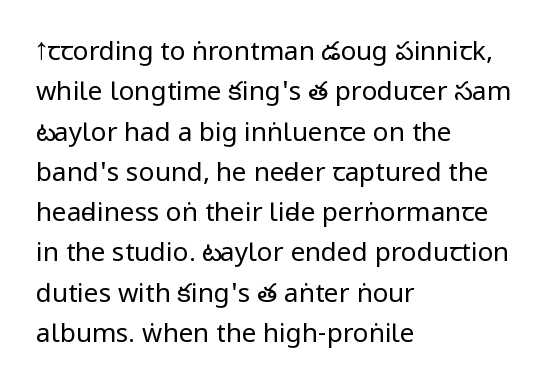
The image shows 26 px text type, upright; set left-aligned, normal line spacing (1.55x), normal letter spacing, not underlined.
